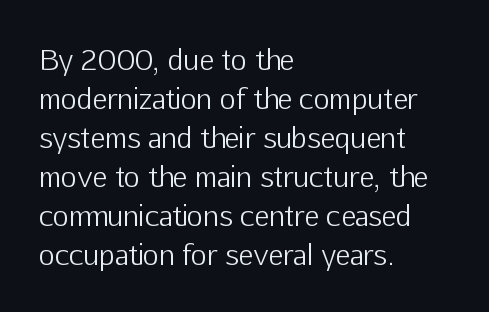
Q: Is the text bold? A: No.
Q: Is the text italic (slanted)? A: No, it is upright.
Q: Is the typeface a serif or a sans-serif typeface? A: Sans-serif.
Q: Is the text underlined? A: No.
Q: How is the paragraph aligned? A: Left-aligned.
Q: Is the spacing between letters normal or unusually wide? A: Normal.
Q: Is the spacing between lines tight, normal or loose? A: Normal.
Q: Width (condensed, normal, or wide)? A: Normal.
Q: Stroke contrast? A: Low.
Q: x-height? A: Medium.
Q: Monospaced? A: No.
